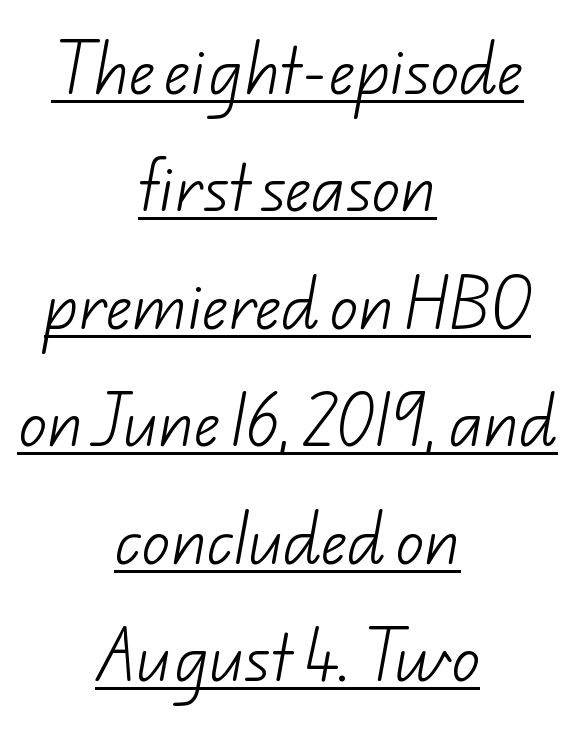
The image shows 57 px light sans-serif type; set centered, loose line spacing (2.06x), normal letter spacing, underlined; low stroke contrast and a small x-height.
